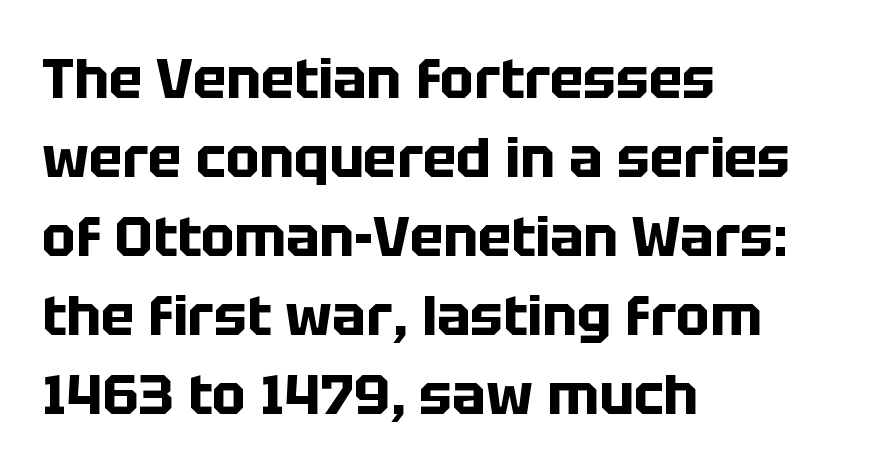
{"serif": "no", "italic": "no", "bold": "yes", "weight": "bold", "width": "normal", "stroke_contrast": "low", "x_height": "large", "monospaced": "no", "underline": "no", "align": "left", "line_spacing": "normal", "line_spacing_ratio": 1.41, "letter_spacing": "normal", "letter_spacing_em": 0.0, "glyph_px": 56}
